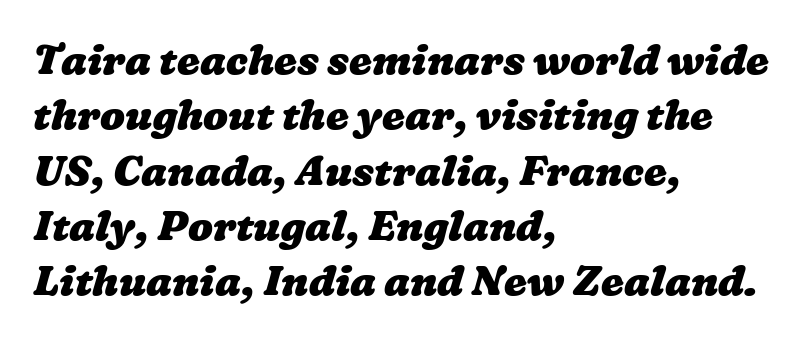
Q: Is the text bold? A: Yes.
Q: Is the text underlined? A: No.
Q: How is the paragraph aligned? A: Left-aligned.
Q: Is the spacing between letters normal or unusually wide? A: Normal.
Q: Is the spacing between lines tight, normal or loose? A: Normal.
Q: Width (condensed, normal, or wide)? A: Wide.
Q: Stroke contrast? A: Low.
Q: x-height? A: Medium.
Q: Monospaced? A: No.
